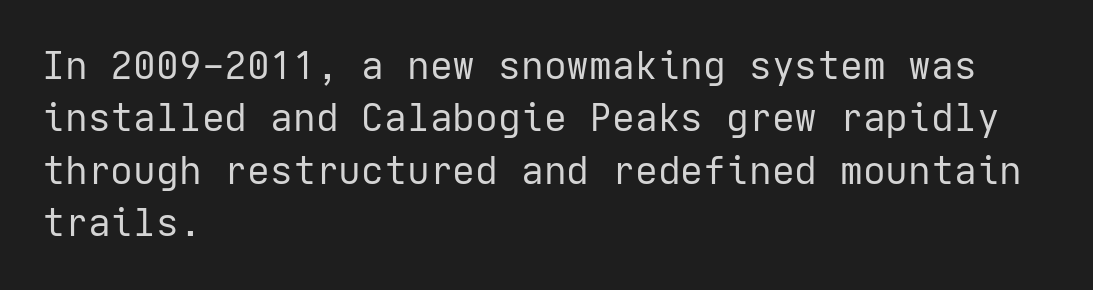
Q: Is the text bold? A: No.
Q: Is the text italic (slanted)? A: No, it is upright.
Q: Is the typeface a serif or a sans-serif typeface? A: Sans-serif.
Q: Is the text underlined? A: No.
Q: How is the paragraph aligned? A: Left-aligned.
Q: Is the spacing between letters normal or unusually wide? A: Normal.
Q: Is the spacing between lines tight, normal or loose? A: Normal.
Q: Width (condensed, normal, or wide)? A: Normal.
Q: Stroke contrast? A: Low.
Q: x-height? A: Medium.
